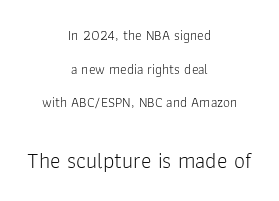
Q: Is the text bold? A: No.
Q: Is the text italic (slanted)? A: No, it is upright.
Q: Is the text underlined? A: No.
Q: How is the paragraph aligned? A: Centered.
Q: Is the spacing between letters normal or unusually wide? A: Normal.
Q: Is the spacing between lines tight, normal or loose? A: Loose.
Q: Which block of text is set in a larger size, the first (top) or the second (bottom)? A: The second (bottom) one.
